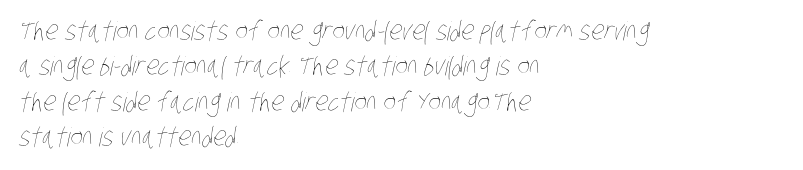
{"bold": "no", "underline": "no", "align": "left", "line_spacing": "normal", "line_spacing_ratio": 1.36, "letter_spacing": "normal", "letter_spacing_em": 0.0, "glyph_px": 26}
